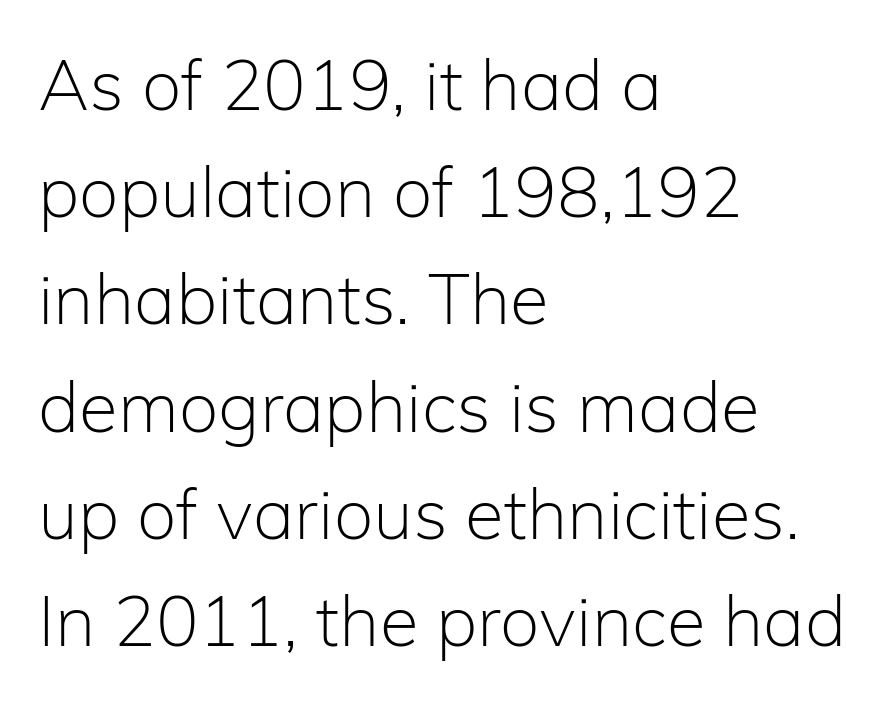
Q: Is the text bold? A: No.
Q: Is the text italic (slanted)? A: No, it is upright.
Q: Is the typeface a serif or a sans-serif typeface? A: Sans-serif.
Q: Is the text underlined? A: No.
Q: How is the paragraph aligned? A: Left-aligned.
Q: Is the spacing between letters normal or unusually wide? A: Normal.
Q: Is the spacing between lines tight, normal or loose? A: Normal.
Q: Width (condensed, normal, or wide)? A: Normal.
Q: Stroke contrast? A: Low.
Q: x-height? A: Medium.
Q: Monospaced? A: No.
